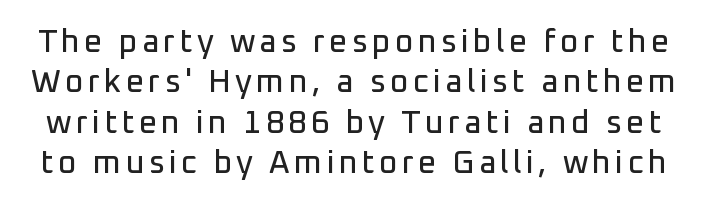
Q: Is the text italic (slanted)? A: No, it is upright.
Q: Is the typeface a serif or a sans-serif typeface? A: Sans-serif.
Q: Is the text underlined? A: No.
Q: Is the spacing between lines tight, normal or loose? A: Normal.
Q: Width (condensed, normal, or wide)? A: Normal.
Q: Stroke contrast? A: Low.
Q: x-height? A: Medium.
Q: Monospaced? A: No.
